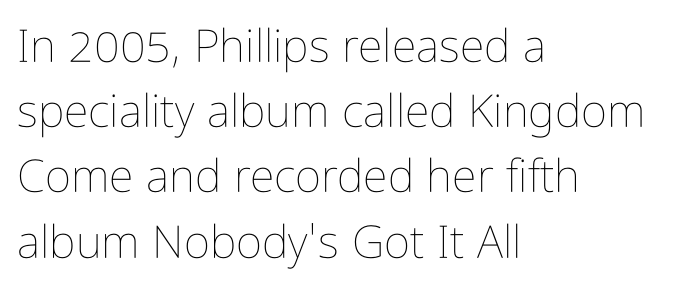
The image shows 45 px thin, condensed type, upright; set left-aligned, normal line spacing (1.45x), normal letter spacing, not underlined; low stroke contrast and a medium x-height.
